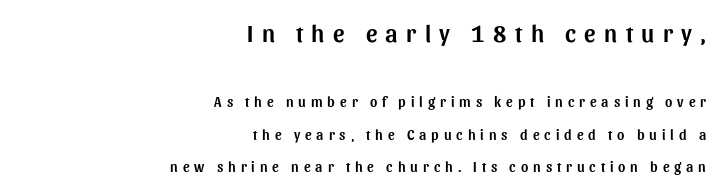
Q: Is the text italic (slanted)? A: No, it is upright.
Q: Is the text underlined? A: No.
Q: How is the paragraph aligned? A: Right-aligned.
Q: Is the spacing between letters normal or unusually wide? A: Unusually wide.
Q: Is the spacing between lines tight, normal or loose? A: Loose.
Q: Which block of text is set in a larger size, the first (top) or the second (bottom)? A: The first (top) one.
